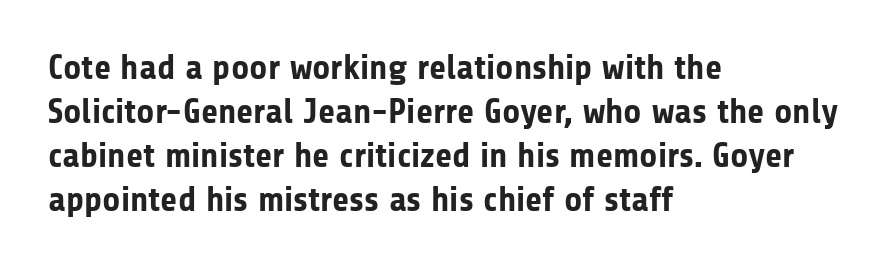
Q: Is the text bold? A: Yes.
Q: Is the text italic (slanted)? A: No, it is upright.
Q: Is the typeface a serif or a sans-serif typeface? A: Sans-serif.
Q: Is the text underlined? A: No.
Q: How is the paragraph aligned? A: Left-aligned.
Q: Is the spacing between letters normal or unusually wide? A: Normal.
Q: Is the spacing between lines tight, normal or loose? A: Normal.
Q: Width (condensed, normal, or wide)? A: Normal.
Q: Stroke contrast? A: Low.
Q: x-height? A: Medium.
Q: Monospaced? A: No.
